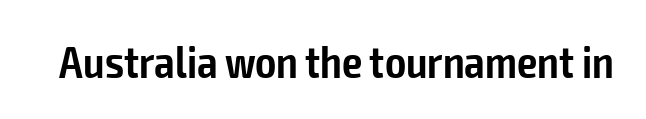
Serifs: no, the terminals of the letterforms are clean. The space beneath each line is pristine and unruled. You could call the tracking neutral — neither tight nor loose. Spacing verdict: proportional, widths tailored to each character.
